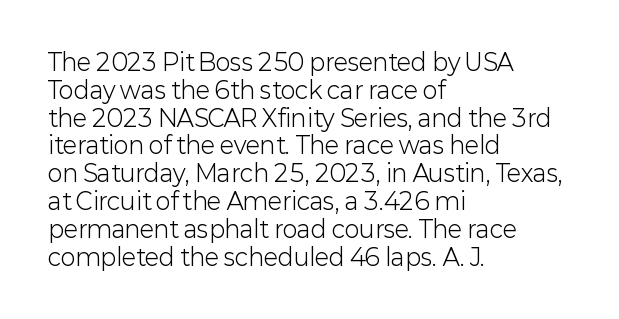
Italic: no, the glyphs are upright roman. Typeset ragged right — the left edge is the straight one. The gaps between neighbouring characters are ordinary and unremarkable. No letter is thick-stroked: the sample isn't bold. Lines of text with bare space underneath.
